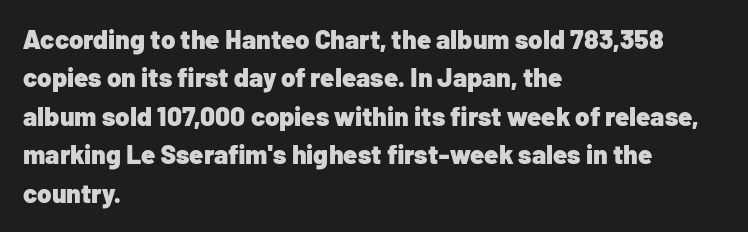
{"italic": "no", "bold": "yes", "underline": "no", "align": "left", "line_spacing": "normal", "line_spacing_ratio": 1.48, "letter_spacing": "normal", "letter_spacing_em": 0.0, "glyph_px": 26}
